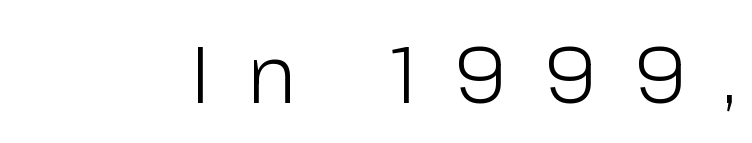
{"serif": "no", "italic": "no", "bold": "no", "weight": "light", "width": "normal", "stroke_contrast": "low", "x_height": "medium", "monospaced": "no", "underline": "no", "letter_spacing": "wide", "letter_spacing_em": 0.46, "glyph_px": 80}
